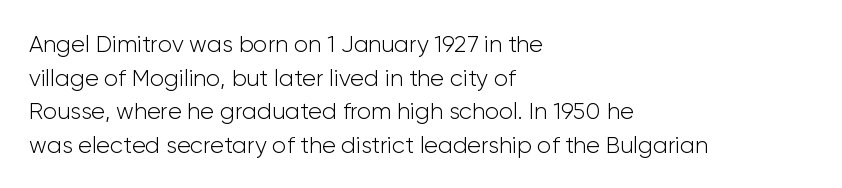
What stands out about the letter spacing? Nothing — it is the standard amount. Type without underlining. You can tell it's not italic because the verticals are truly vertical. Is there much room between lines? A standard amount, neither cramped nor airy.
